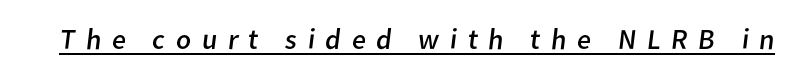
{"serif": "no", "bold": "no", "weight": "regular", "width": "normal", "stroke_contrast": "low", "x_height": "medium", "monospaced": "no", "underline": "yes", "letter_spacing": "wide", "letter_spacing_em": 0.36, "glyph_px": 29}
